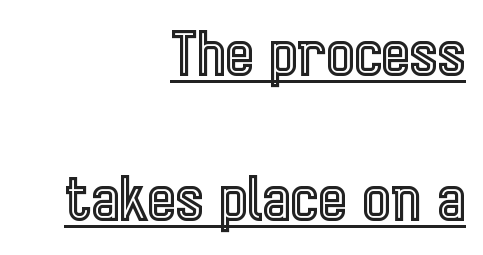
The image shows 60 px condensed type, upright; set right-aligned, loose line spacing (2.41x), normal letter spacing, underlined; a medium x-height.
